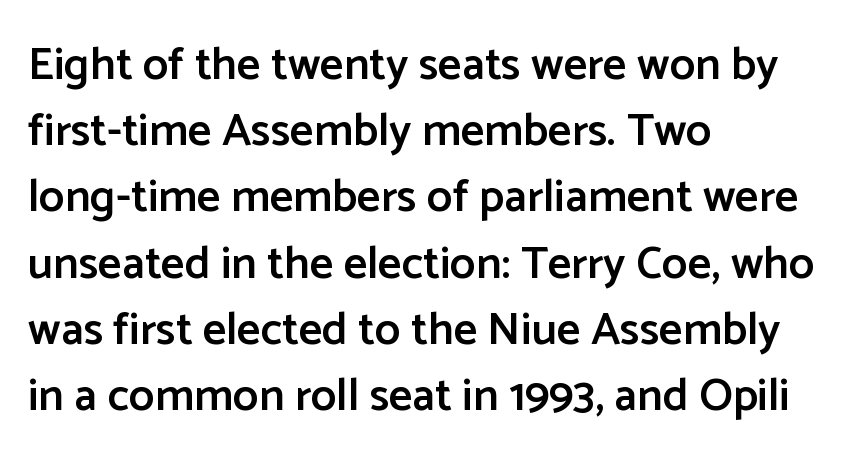
{"serif": "no", "italic": "no", "bold": "semi", "weight": "semibold", "width": "normal", "stroke_contrast": "low", "x_height": "medium", "monospaced": "no", "underline": "no", "align": "left", "line_spacing": "normal", "line_spacing_ratio": 1.44, "letter_spacing": "normal", "letter_spacing_em": 0.0, "glyph_px": 46}
